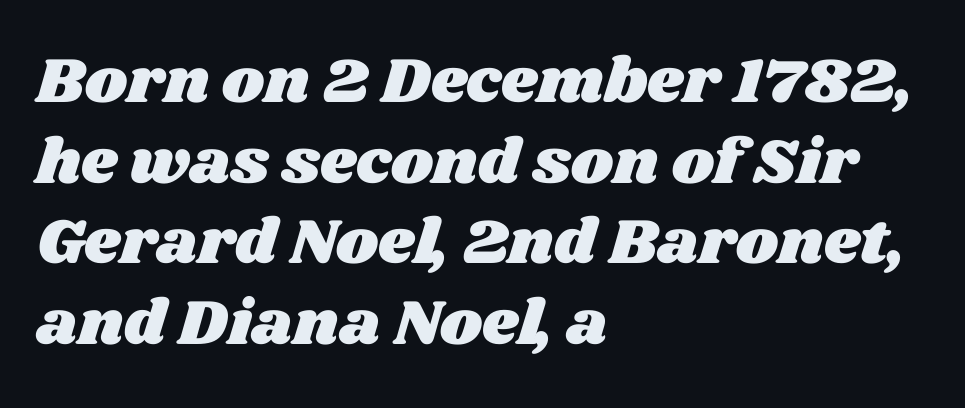
One glance says typical: line gaps are just what's usual. Nothing unusual about the tracking: characters are spaced as the font intends. Varying glyph widths throughout — classic text-font behaviour. The specimen omits any rule beneath the text block's lines. Where is the straight margin? On the left.
